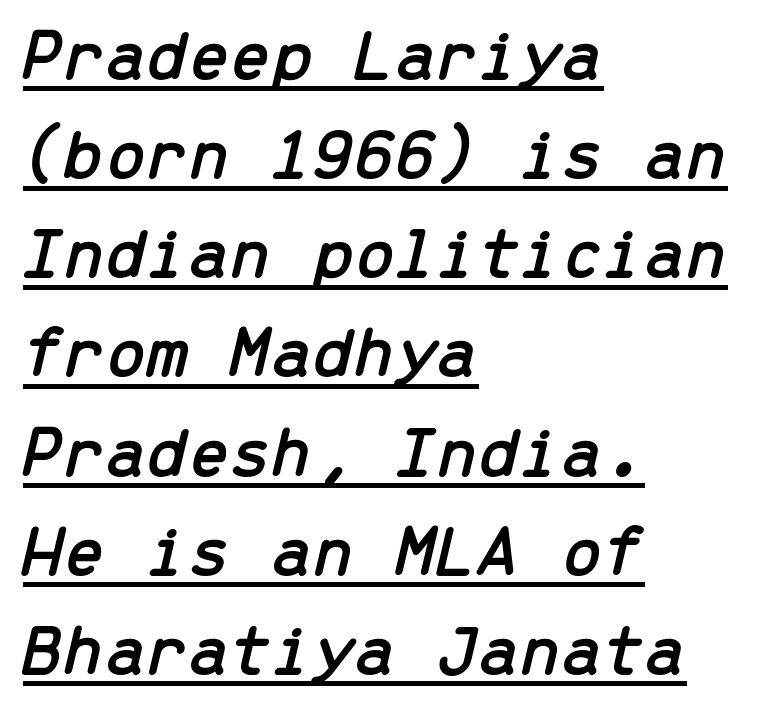
The image shows 74 px text type, italic (leaning right), monospaced; set left-aligned, normal line spacing (1.34x), normal letter spacing, underlined; low stroke contrast and a medium x-height.
